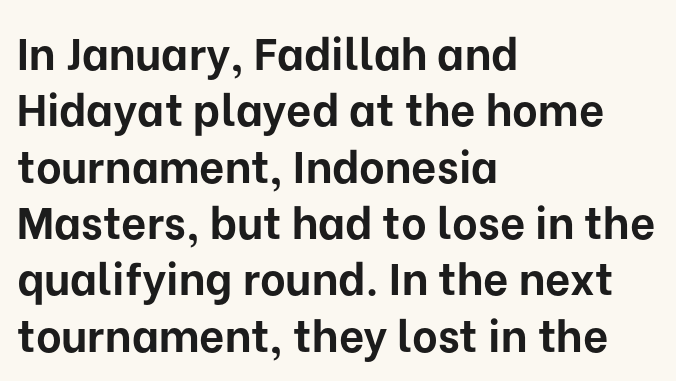
{"serif": "no", "italic": "no", "bold": "yes", "weight": "bold", "width": "normal", "stroke_contrast": "low", "x_height": "medium", "monospaced": "no", "underline": "no", "align": "left", "line_spacing": "normal", "line_spacing_ratio": 1.28, "letter_spacing": "normal", "letter_spacing_em": 0.0, "glyph_px": 44}
